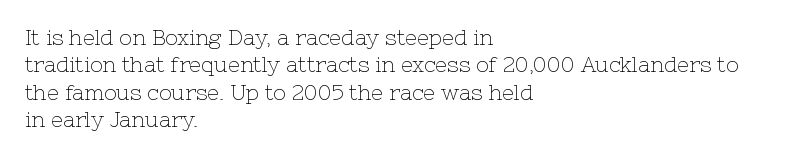
{"italic": "no", "bold": "no", "underline": "no", "align": "left", "line_spacing": "normal", "line_spacing_ratio": 1.3, "letter_spacing": "normal", "letter_spacing_em": 0.0, "glyph_px": 21}
